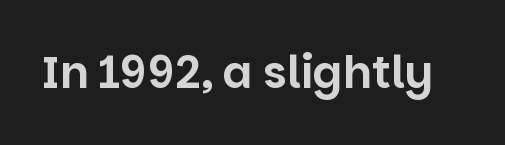
Q: Is the text italic (slanted)? A: No, it is upright.
Q: Is the typeface a serif or a sans-serif typeface? A: Sans-serif.
Q: Is the text underlined? A: No.
Q: Is the spacing between letters normal or unusually wide? A: Normal.
Q: Width (condensed, normal, or wide)? A: Normal.
Q: Stroke contrast? A: Low.
Q: x-height? A: Large.
Q: Monospaced? A: No.
